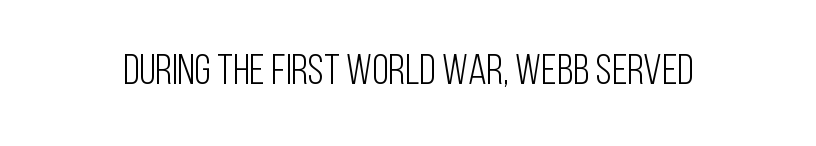
{"serif": "no", "italic": "no", "bold": "no", "weight": "light", "width": "condensed", "stroke_contrast": "low", "x_height": "large", "monospaced": "no", "underline": "no", "letter_spacing": "normal", "letter_spacing_em": 0.0, "glyph_px": 43}
